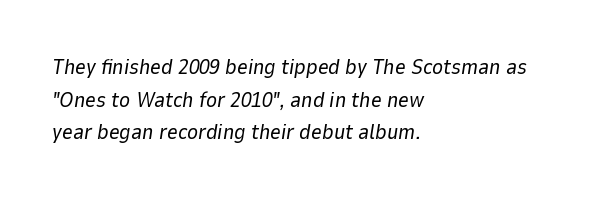
The image shows 21 px text type, italic (leaning right); set left-aligned, normal line spacing (1.55x), normal letter spacing, not underlined.
